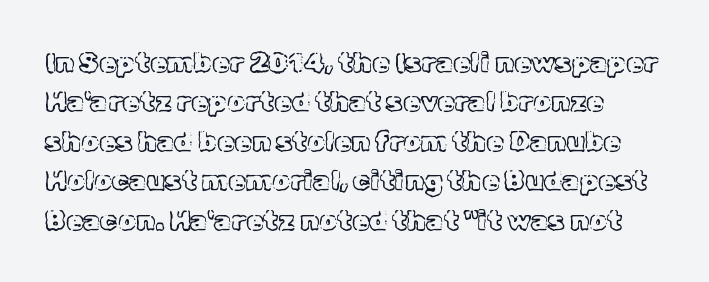
{"italic": "no", "width": "normal", "x_height": "medium", "monospaced": "no", "underline": "no", "line_spacing": "normal", "line_spacing_ratio": 1.41, "letter_spacing": "normal", "letter_spacing_em": 0.0, "glyph_px": 28}
